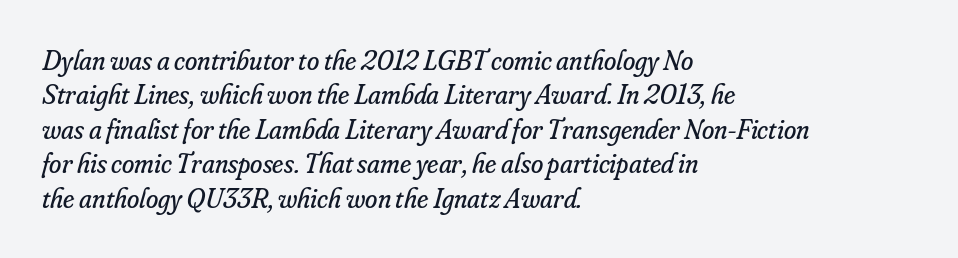
{"serif": "yes", "italic": "yes", "lean": "right", "slant_degrees": 16, "bold": "no", "weight": "regular", "width": "normal", "stroke_contrast": "low", "x_height": "small", "monospaced": "no", "underline": "no", "align": "left", "line_spacing_ratio": 1.23, "letter_spacing": "normal", "letter_spacing_em": 0.0, "glyph_px": 28}
